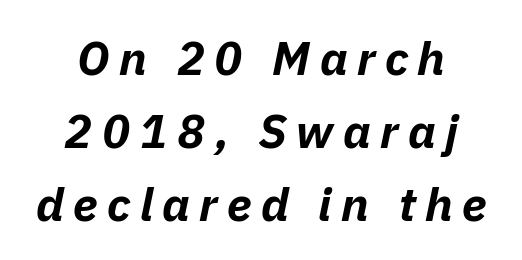
The image shows 47 px bold type, italic (leaning right); set centered, normal line spacing (1.55x), unusually wide letter spacing (+0.2 em), not underlined; low stroke contrast and a medium x-height.
